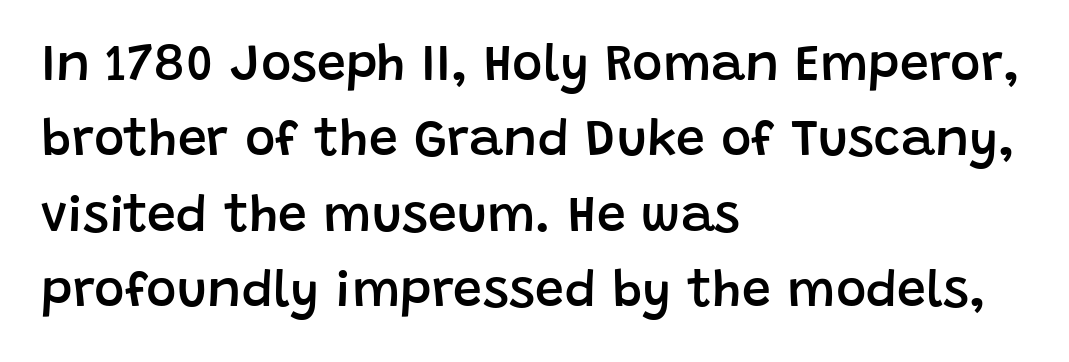
The image shows 52 px semibold sans-serif type, upright; set left-aligned, normal line spacing (1.45x), normal letter spacing, not underlined; low stroke contrast and a large x-height.
